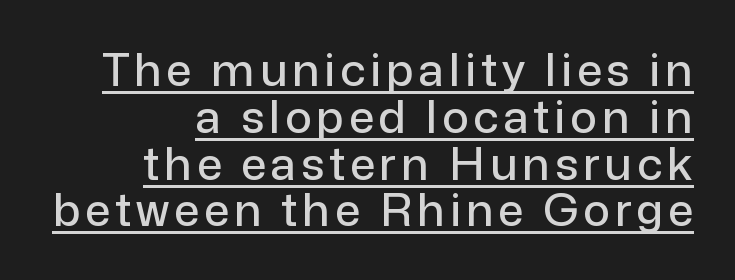
In CSS terms this would be text-align: right. This sample carries an underscore along the baseline area. Type style note: lacks serifs. The rendering uses natural spacing where letterforms have individual widths. Cramped leading. Nope, not italic — everything's standing straight.
